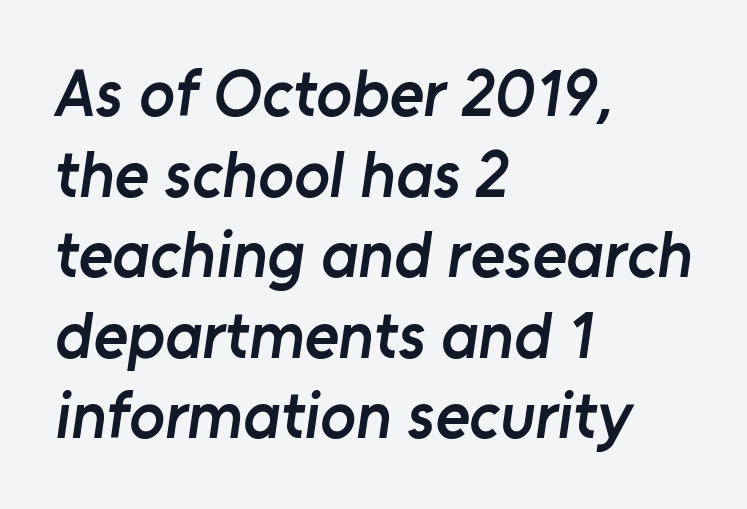
The image shows 66 px semibold sans-serif type; set left-aligned, line spacing 1.22x, normal letter spacing, not underlined; low stroke contrast and a medium x-height.
